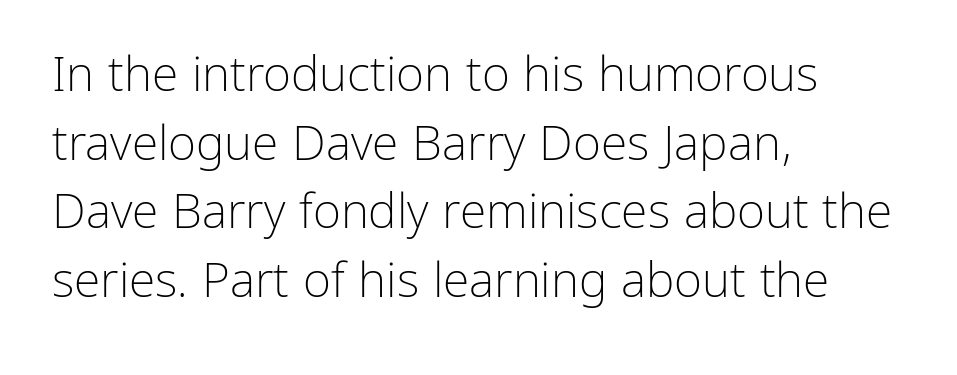
Q: Is the text bold? A: No.
Q: Is the text italic (slanted)? A: No, it is upright.
Q: Is the typeface a serif or a sans-serif typeface? A: Sans-serif.
Q: Is the text underlined? A: No.
Q: How is the paragraph aligned? A: Left-aligned.
Q: Is the spacing between letters normal or unusually wide? A: Normal.
Q: Is the spacing between lines tight, normal or loose? A: Normal.
Q: Width (condensed, normal, or wide)? A: Normal.
Q: Stroke contrast? A: Low.
Q: x-height? A: Medium.
Q: Monospaced? A: No.
